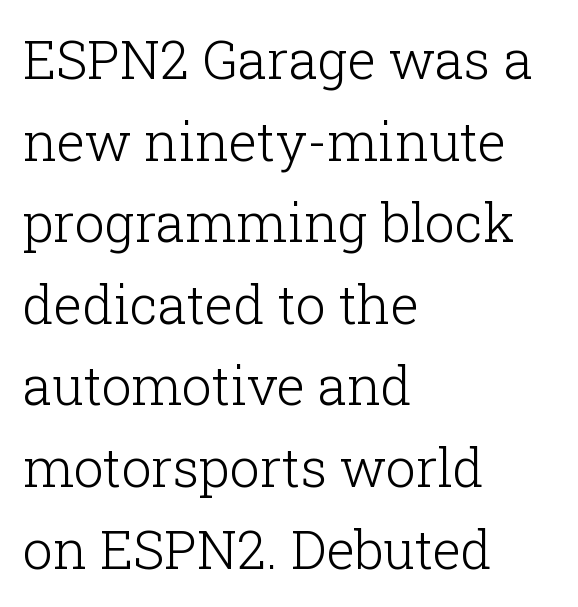
Q: Is the text bold? A: No.
Q: Is the text italic (slanted)? A: No, it is upright.
Q: Is the typeface a serif or a sans-serif typeface? A: Serif.
Q: Is the text underlined? A: No.
Q: How is the paragraph aligned? A: Left-aligned.
Q: Is the spacing between letters normal or unusually wide? A: Normal.
Q: Is the spacing between lines tight, normal or loose? A: Normal.
Q: Width (condensed, normal, or wide)? A: Normal.
Q: Stroke contrast? A: Low.
Q: x-height? A: Medium.
Q: Monospaced? A: No.
